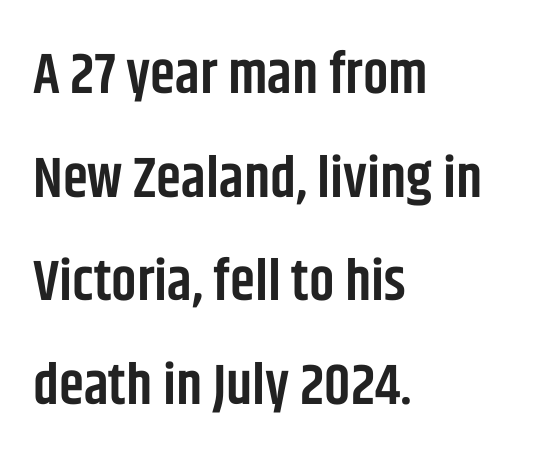
The image shows 57 px semibold, condensed sans-serif type, upright; set left-aligned, line spacing 1.82x, normal letter spacing, not underlined; low stroke contrast and a large x-height.
